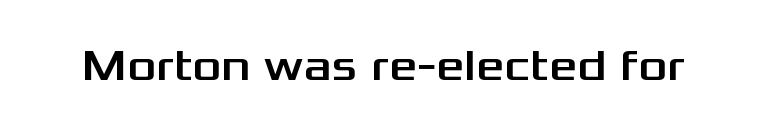
Q: Is the text italic (slanted)? A: No, it is upright.
Q: Is the typeface a serif or a sans-serif typeface? A: Sans-serif.
Q: Is the text underlined? A: No.
Q: Is the spacing between letters normal or unusually wide? A: Normal.
Q: Width (condensed, normal, or wide)? A: Wide.
Q: Stroke contrast? A: Medium.
Q: x-height? A: Medium.
Q: Monospaced? A: No.
